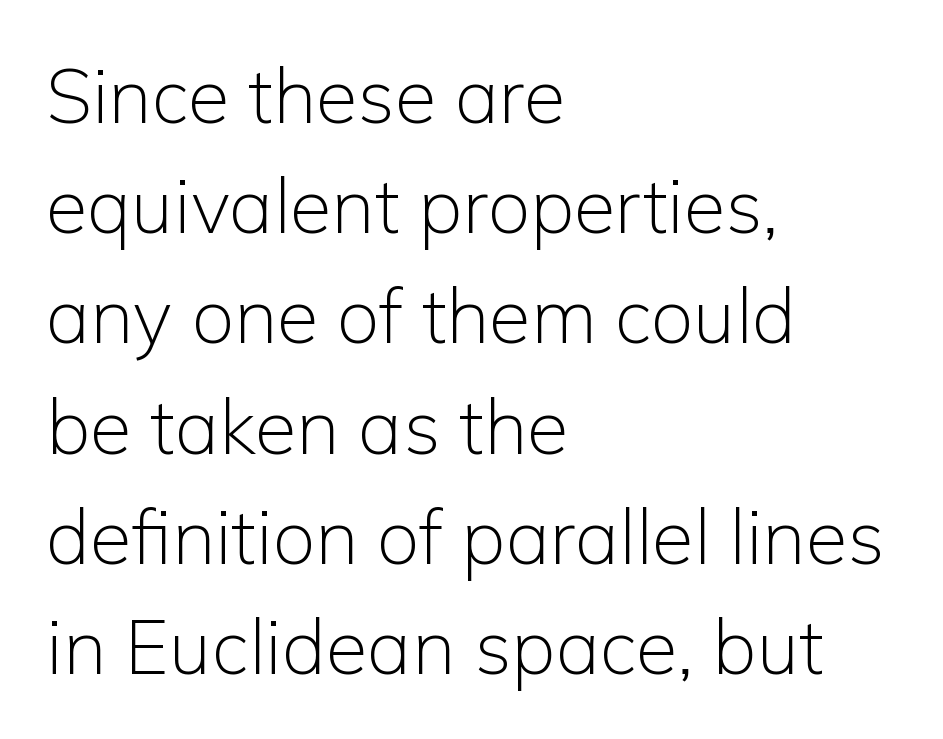
{"serif": "no", "italic": "no", "bold": "no", "weight": "light", "width": "normal", "stroke_contrast": "low", "x_height": "medium", "monospaced": "no", "underline": "no", "align": "left", "line_spacing": "normal", "line_spacing_ratio": 1.45, "letter_spacing": "normal", "letter_spacing_em": 0.0, "glyph_px": 76}
